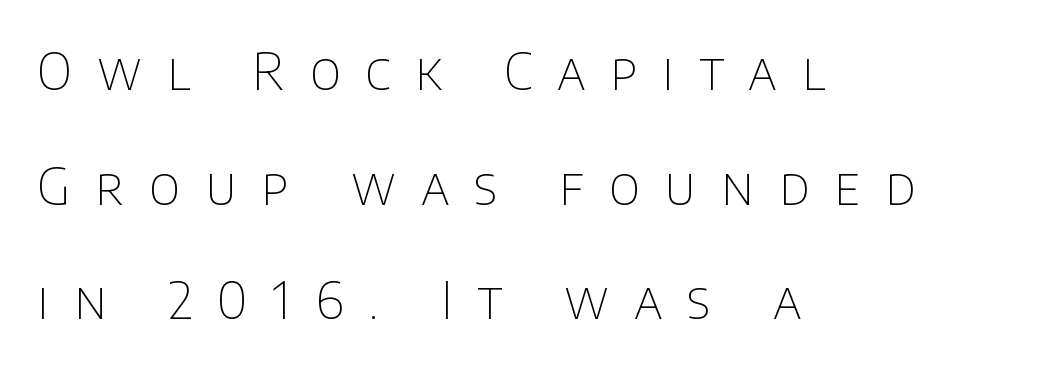
{"serif": "no", "italic": "no", "bold": "no", "weight": "thin", "width": "normal", "stroke_contrast": "low", "x_height": "large", "monospaced": "no", "underline": "no", "align": "left", "line_spacing": "loose", "line_spacing_ratio": 2.25, "letter_spacing": "wide", "letter_spacing_em": 0.49, "glyph_px": 51}
